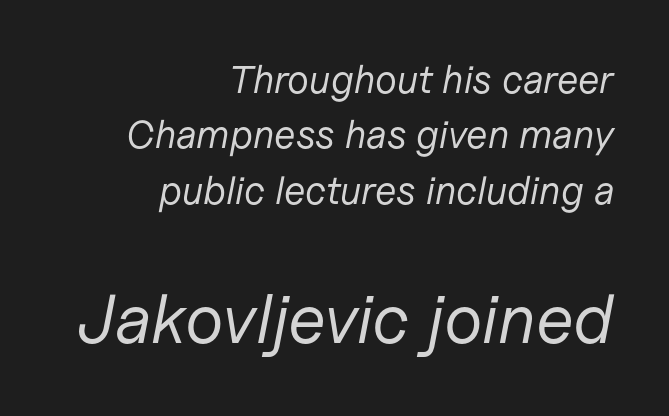
Beneath every word, the page is bare. Slanted lettering throughout. The block sitting lower on the canvas is the one with enlarged characters. How would I describe the line gaps? Plain and ordinary.
